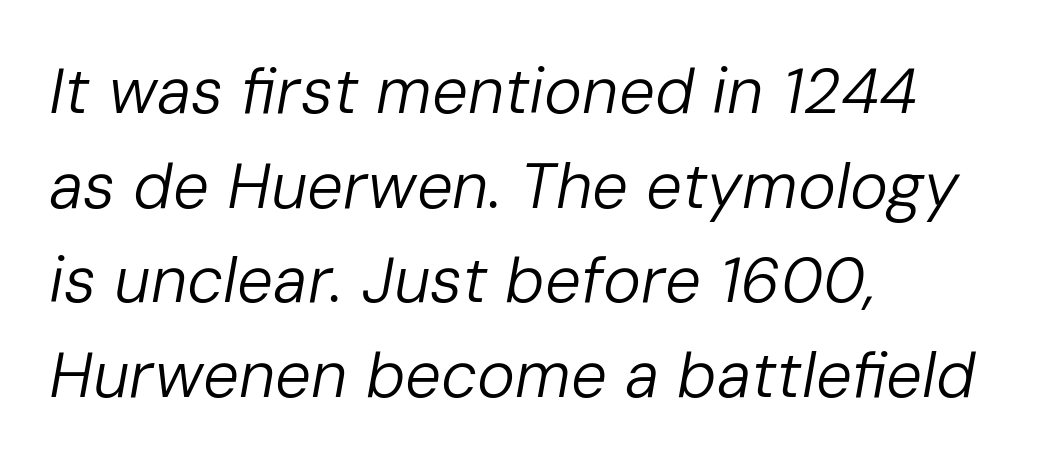
The axis of the letterforms is tilted away from vertical. Anything drawn beneath the words? Only blank space. Spacing verdict: proportional, widths tailored to each character. All the whitespace from short lines collects on the right.
